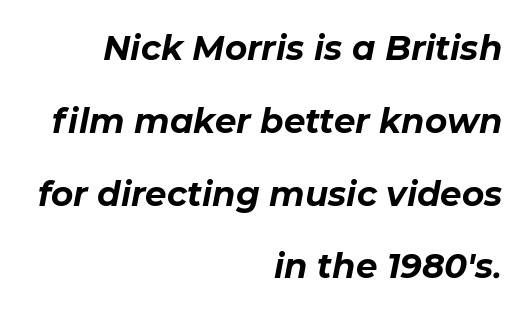
Each line ends at the same right margin while the left side varies. Heavy, bold letterforms. Honestly, there is no underline to notice here at all. Looking at the ascenders, they clearly lean.
